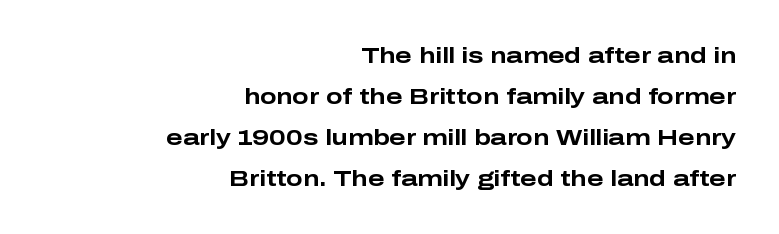
Q: Is the text bold? A: Yes.
Q: Is the text italic (slanted)? A: No, it is upright.
Q: Is the text underlined? A: No.
Q: How is the paragraph aligned? A: Right-aligned.
Q: Is the spacing between letters normal or unusually wide? A: Normal.
